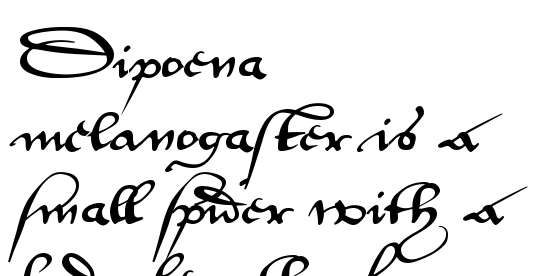
Q: Is the text italic (slanted)? A: Yes.
Q: Is the typeface a serif or a sans-serif typeface? A: Sans-serif.
Q: Is the text underlined? A: No.
Q: How is the paragraph aligned? A: Left-aligned.
Q: Is the spacing between letters normal or unusually wide? A: Normal.
Q: Is the spacing between lines tight, normal or loose? A: Normal.
Q: Width (condensed, normal, or wide)? A: Wide.
Q: Stroke contrast? A: Medium.
Q: x-height? A: Small.
Q: Monospaced? A: No.
